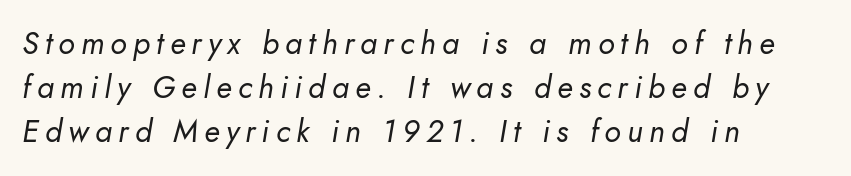
The image shows 31 px regular-weight type, italic (leaning right); set left-aligned, normal line spacing (1.42x), unusually wide letter spacing (+0.2 em), not underlined; low stroke contrast and a small x-height.
